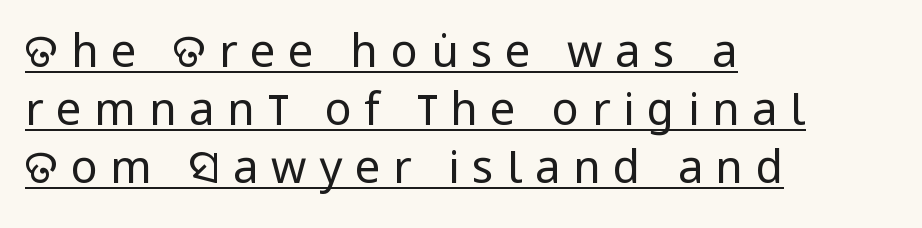
{"serif": "no", "italic": "no", "bold": "no", "weight": "regular", "width": "condensed", "stroke_contrast": "low", "x_height": "large", "monospaced": "no", "underline": "yes", "align": "left", "line_spacing": "normal", "line_spacing_ratio": 1.29, "letter_spacing": "wide", "letter_spacing_em": 0.28, "glyph_px": 45}
